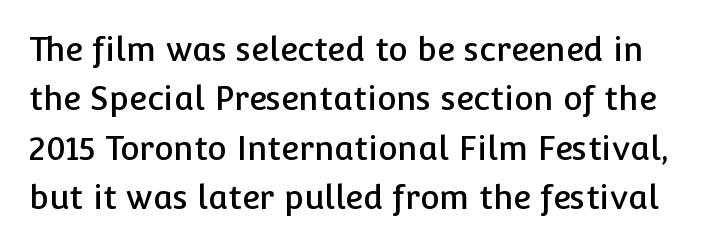
Typographically, this falls in the sans-serif category. The line texture is even and compact thanks to regular tracking. The rendering uses a moderate line-height, typical for paragraphs. Glance below the letters and you will spot only blank space. Unlike italic type, these characters show no tilt at all.
